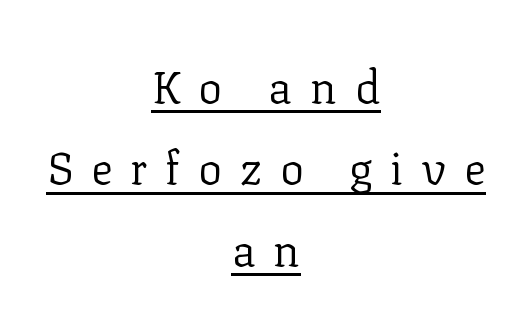
The image shows 45 px regular-weight serif type, upright; set centered, line spacing 1.81x, unusually wide letter spacing (+0.4 em), underlined; low stroke contrast and a medium x-height.
